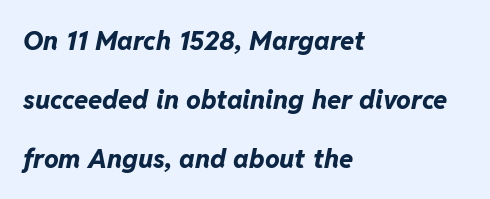
The image shows 26 px bold type, italic (leaning right); set left-aligned, loose line spacing (2.26x), normal letter spacing, not underlined.
